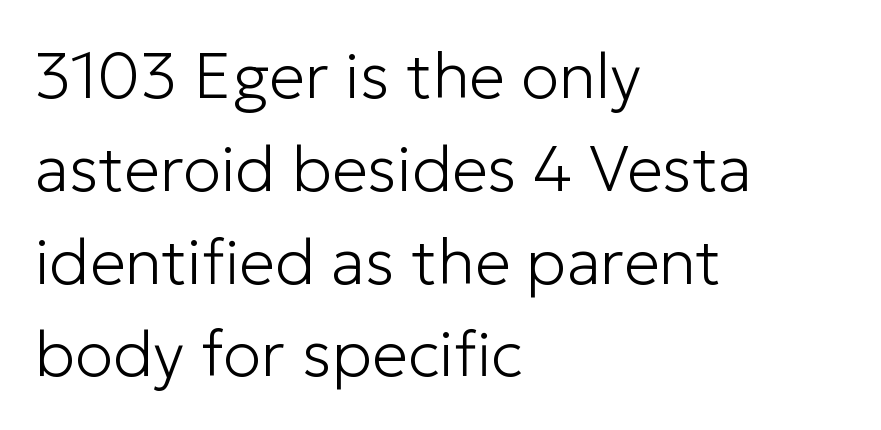
The image shows 64 px light sans-serif type, upright; set left-aligned, normal line spacing (1.45x), normal letter spacing, not underlined; low stroke contrast and a medium x-height.
